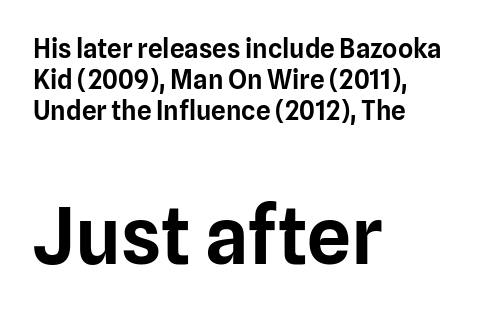
Q: Is the text italic (slanted)? A: No, it is upright.
Q: Is the typeface a serif or a sans-serif typeface? A: Sans-serif.
Q: Is the text underlined? A: No.
Q: How is the paragraph aligned? A: Left-aligned.
Q: Is the spacing between letters normal or unusually wide? A: Normal.
Q: Which block of text is set in a larger size, the first (top) or the second (bottom)? A: The second (bottom) one.
Q: Width (condensed, normal, or wide)? A: Normal.
Q: Stroke contrast? A: Low.
Q: x-height? A: Medium.
Q: Monospaced? A: No.
